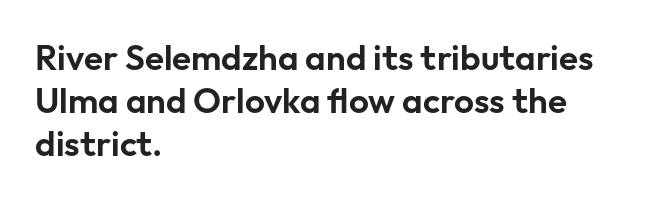
The image shows 35 px sans-serif type, upright; set left-aligned, line spacing 1.23x, normal letter spacing, not underlined; low stroke contrast and a medium x-height.
